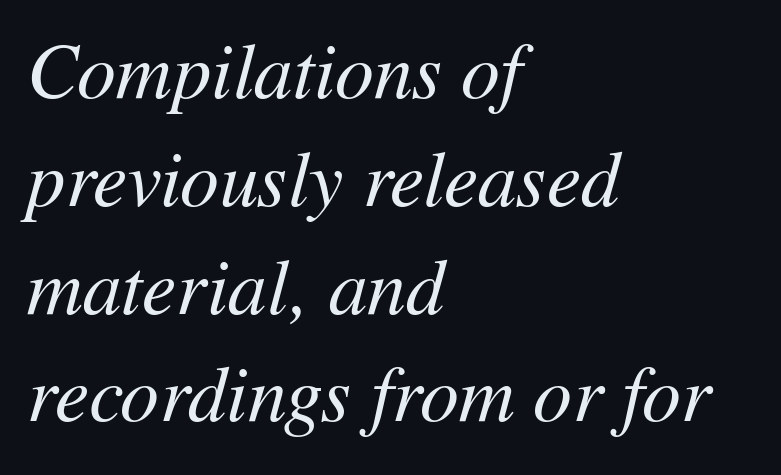
The image shows 77 px regular-weight type, italic (leaning right); set left-aligned, normal line spacing (1.4x), normal letter spacing, not underlined; medium stroke contrast and a medium x-height.
